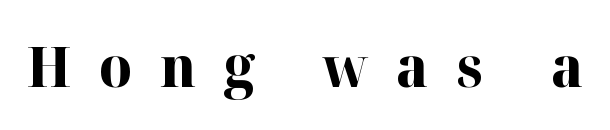
Designer's note — italics off, roman on. Spacing between characters has been opened up far beyond the box default. Each row of text sits above clean, open space. The sample has been set heavy, in full bold. Each letter keeps its own natural width here, so spacing adapts to shape.
